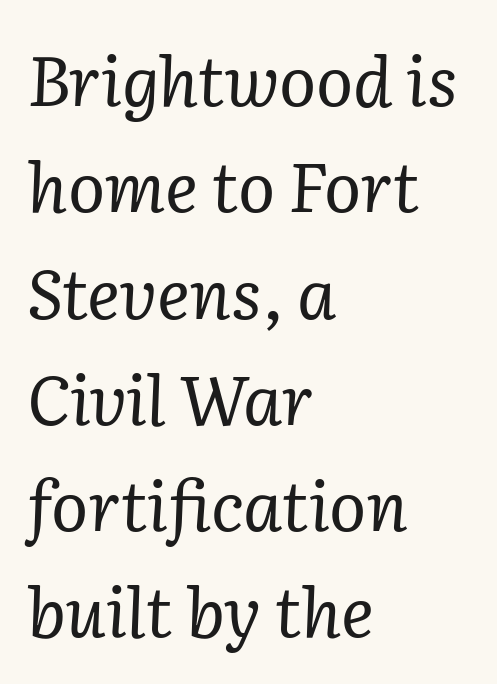
{"serif": "yes", "italic": "yes", "lean": "right", "slant_degrees": 2, "bold": "no", "weight": "regular", "width": "normal", "stroke_contrast": "low", "x_height": "medium", "monospaced": "no", "underline": "no", "align": "left", "line_spacing": "normal", "line_spacing_ratio": 1.54, "letter_spacing": "normal", "letter_spacing_em": 0.0, "glyph_px": 69}
